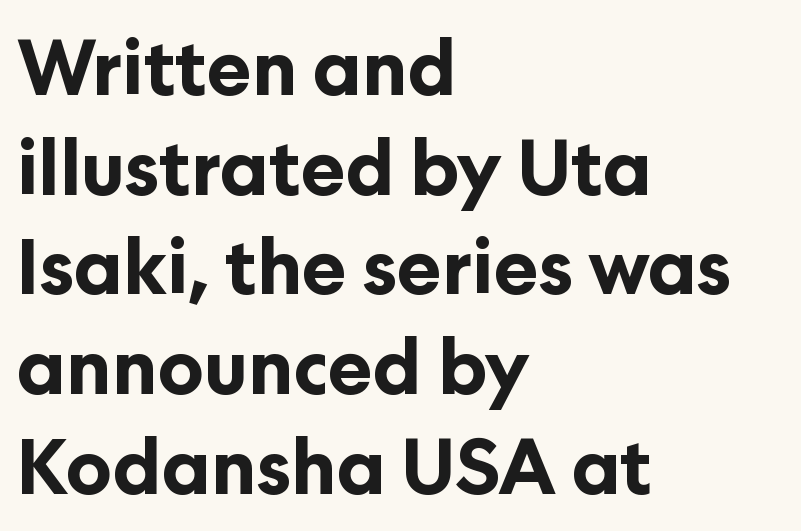
Q: Is the text bold? A: Yes.
Q: Is the text italic (slanted)? A: No, it is upright.
Q: Is the typeface a serif or a sans-serif typeface? A: Sans-serif.
Q: Is the text underlined? A: No.
Q: How is the paragraph aligned? A: Left-aligned.
Q: Is the spacing between letters normal or unusually wide? A: Normal.
Q: Is the spacing between lines tight, normal or loose? A: Normal.
Q: Width (condensed, normal, or wide)? A: Normal.
Q: Stroke contrast? A: Low.
Q: x-height? A: Medium.
Q: Monospaced? A: No.
